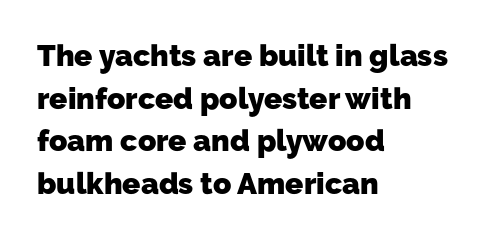
The setting favours the left margin, as ordinary paragraphs usually do. Varying glyph widths throughout — classic text-font behaviour. The rendering keeps characters at their native spacing. These lines are composed in type without serifs. Thick stems and heavy bowls — unmistakably bold. Unmarked baselines from the first word to the last.
